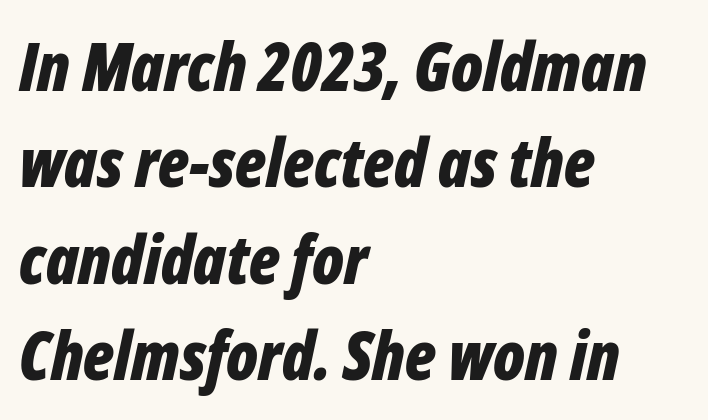
The typography opts for an oblique posture over an upright one. Just letters on the line, the space beneath them empty. Where is the straight margin? On the left. These lines carry a lot of weight — the face is fully bold.
